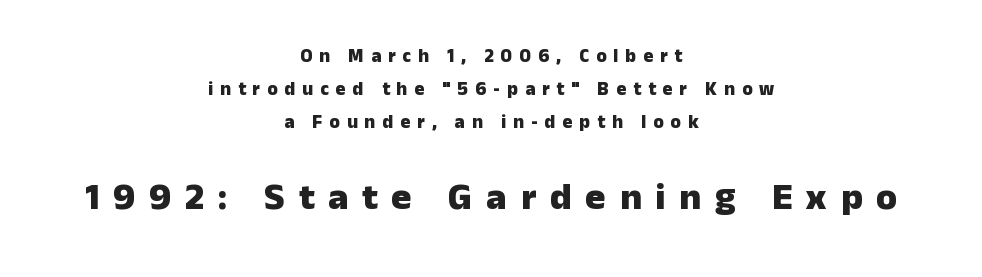
Q: Is the text bold? A: Yes.
Q: Is the text italic (slanted)? A: No, it is upright.
Q: Is the typeface a serif or a sans-serif typeface? A: Sans-serif.
Q: Is the text underlined? A: No.
Q: How is the paragraph aligned? A: Centered.
Q: Is the spacing between letters normal or unusually wide? A: Unusually wide.
Q: Which block of text is set in a larger size, the first (top) or the second (bottom)? A: The second (bottom) one.
Q: Width (condensed, normal, or wide)? A: Normal.
Q: Stroke contrast? A: Low.
Q: x-height? A: Medium.
Q: Monospaced? A: No.
